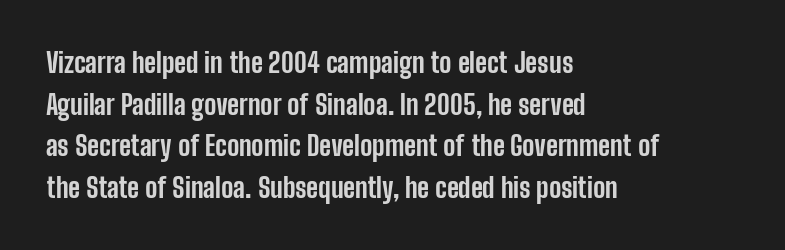
This sample keeps an unexceptional amount of space between lines. Which margin do the lines hug? The left one — the right edge is uneven. The specimen omits any rule beneath the text block's lines. Students, note that the glyphs here touch the page at normal intervals. This is heavy type, rendered in bold.
